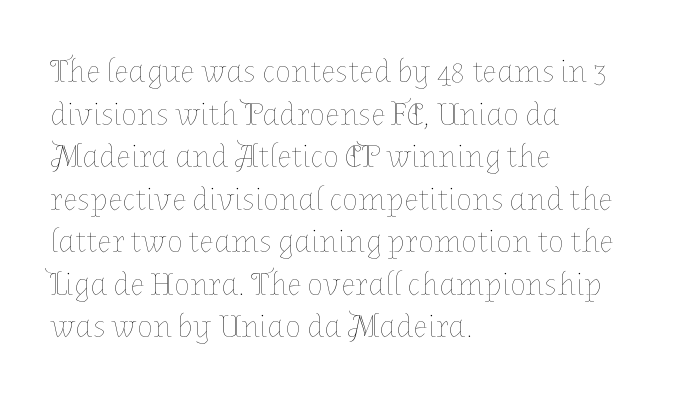
The image shows 33 px thin type, upright; set left-aligned, normal line spacing (1.29x), normal letter spacing, not underlined; low stroke contrast and a medium x-height.
